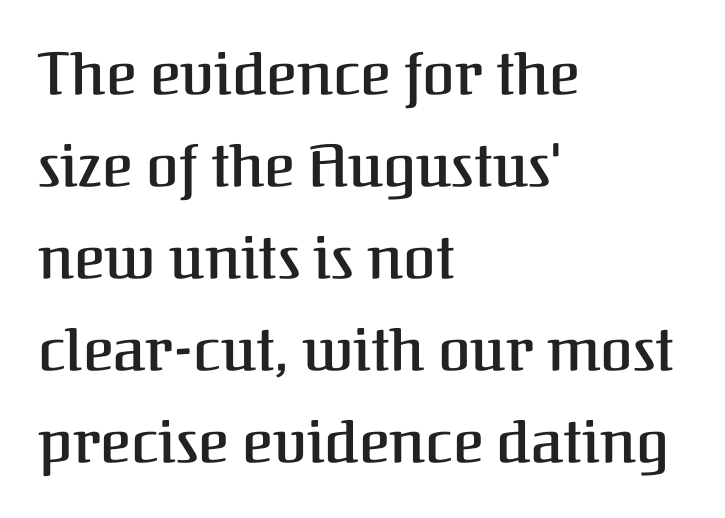
Students, note that the glyphs here touch the page at normal intervals. Rows of type keep a routine distance in the vertical direction. This is moderately heavy type, rendered in semibold. The text block is weighted toward the left margin, trailing off unevenly rightward.
